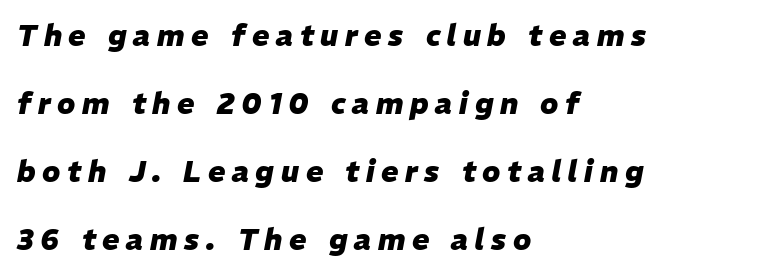
Q: Is the text bold? A: Yes.
Q: Is the text italic (slanted)? A: Yes, it leans right by about 11 degrees.
Q: Is the text underlined? A: No.
Q: How is the paragraph aligned? A: Left-aligned.
Q: Is the spacing between letters normal or unusually wide? A: Unusually wide.
Q: Is the spacing between lines tight, normal or loose? A: Loose.
Q: Width (condensed, normal, or wide)? A: Normal.
Q: Stroke contrast? A: Low.
Q: x-height? A: Medium.
Q: Monospaced? A: No.
